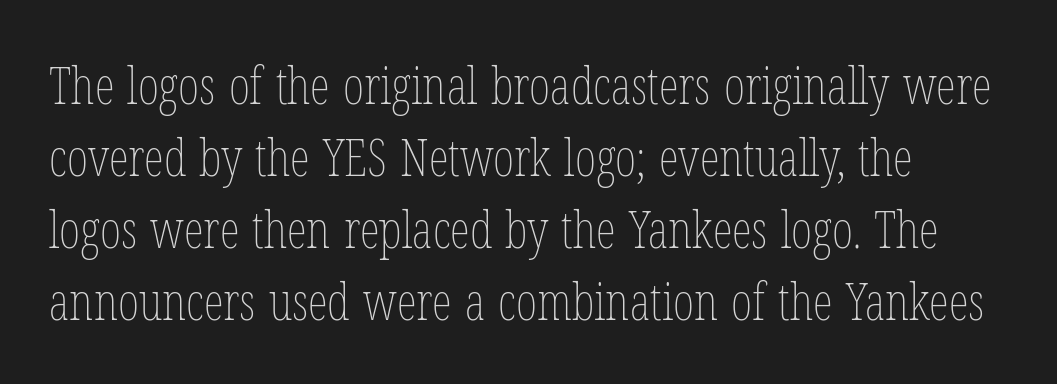
{"italic": "no", "bold": "no", "weight": "thin", "width": "condensed", "stroke_contrast": "low", "x_height": "medium", "monospaced": "no", "underline": "no", "line_spacing": "normal", "line_spacing_ratio": 1.41, "letter_spacing": "normal", "letter_spacing_em": 0.0, "glyph_px": 51}
